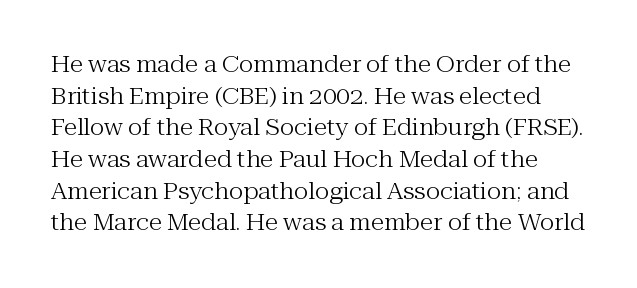
{"italic": "no", "bold": "no", "underline": "no", "line_spacing": "normal", "line_spacing_ratio": 1.44, "letter_spacing": "normal", "letter_spacing_em": 0.0, "glyph_px": 22}
